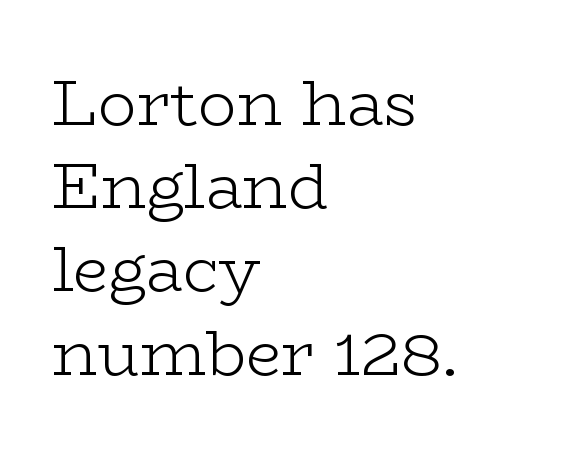
The image shows 64 px light, wide serif type, upright; set left-aligned, normal line spacing (1.3x), normal letter spacing, not underlined; low stroke contrast and a medium x-height.
